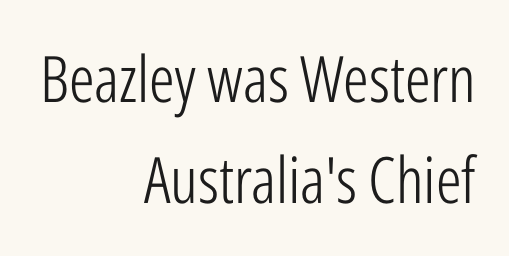
Tracking here is standard; glyphs follow each other at the usual distance. Nothing heavy about these letters — not bold at all. Classification — sans serif. Compared with a flush-left layout, this one pins lines to the opposite, right side. Do the characters align in a grid? No, the font is proportional.
